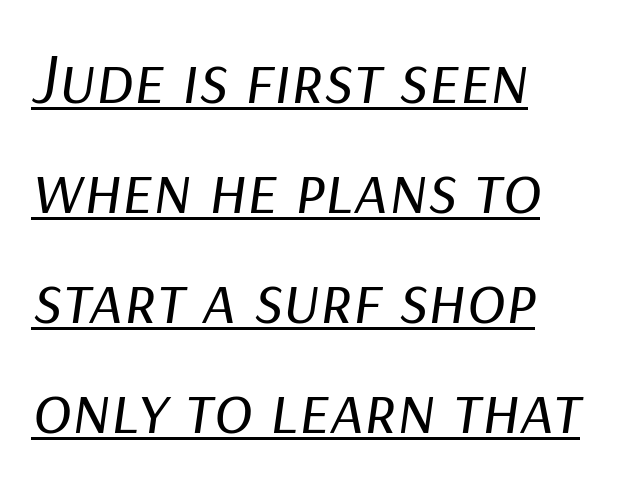
Q: Is the text bold? A: No.
Q: Is the text italic (slanted)? A: Yes, it leans right by about 9 degrees.
Q: Is the text underlined? A: Yes.
Q: How is the paragraph aligned? A: Left-aligned.
Q: Is the spacing between letters normal or unusually wide? A: Normal.
Q: Is the spacing between lines tight, normal or loose? A: Normal.
Q: Width (condensed, normal, or wide)? A: Normal.
Q: Stroke contrast? A: Low.
Q: x-height? A: Medium.
Q: Monospaced? A: No.
